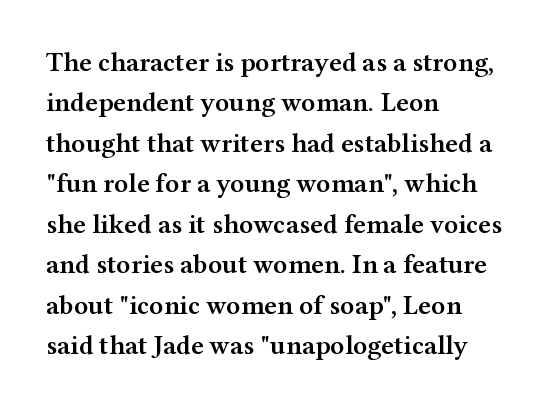
The image shows 27 px text type, upright; set left-aligned, normal line spacing (1.5x), normal letter spacing, not underlined.
